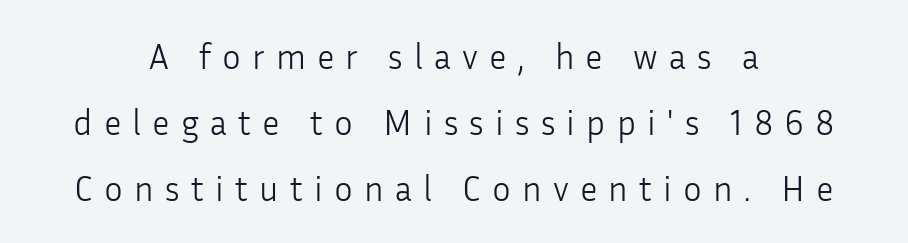
Q: Is the text bold? A: No.
Q: Is the text italic (slanted)? A: No, it is upright.
Q: Is the typeface a serif or a sans-serif typeface? A: Sans-serif.
Q: Is the text underlined? A: No.
Q: How is the paragraph aligned? A: Centered.
Q: Is the spacing between letters normal or unusually wide? A: Unusually wide.
Q: Width (condensed, normal, or wide)? A: Normal.
Q: Stroke contrast? A: Low.
Q: x-height? A: Medium.
Q: Monospaced? A: No.
